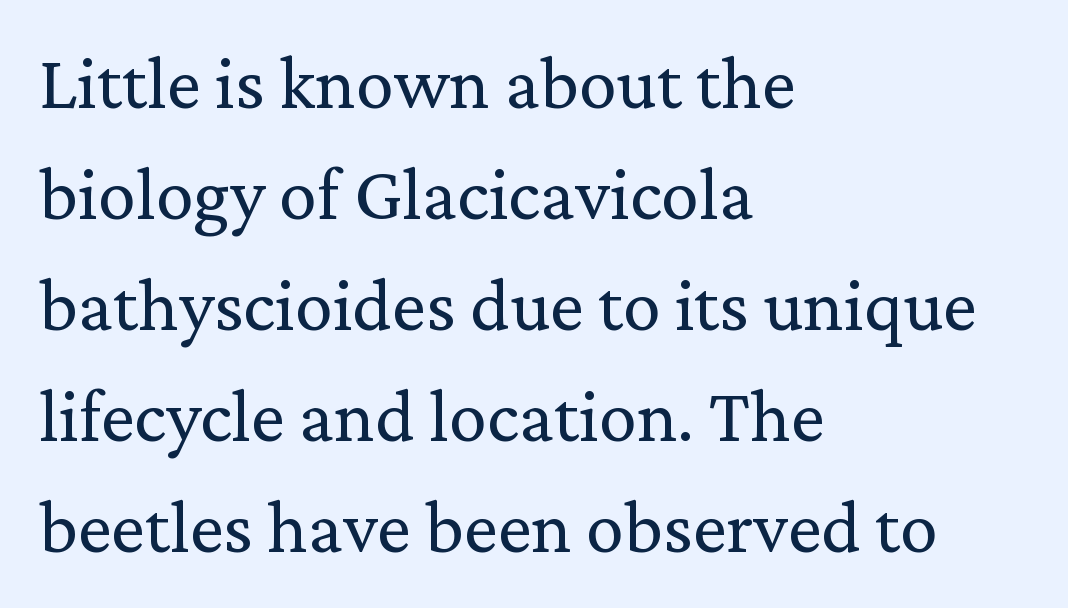
If you drew a ruler down the left edge, every line would touch it. No word sits above an underline. The lettering stays uniformly vertical, giving the passage a roman look. Characters follow at the spacing the type designer built in.
